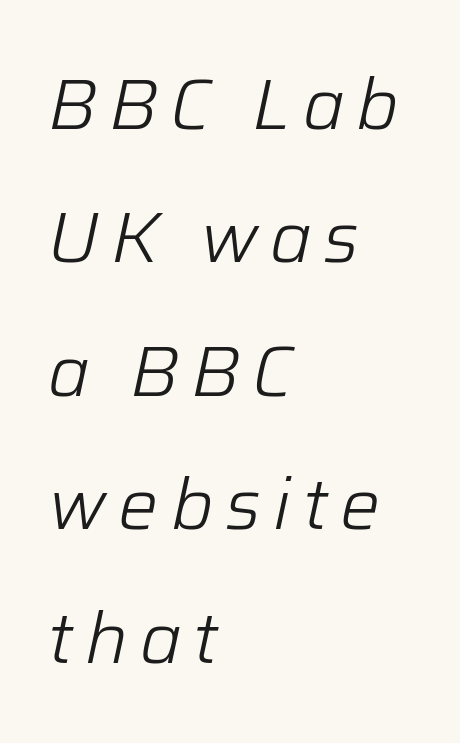
Q: Is the text bold? A: No.
Q: Is the text italic (slanted)? A: Yes, it leans right by about 12 degrees.
Q: Is the text underlined? A: No.
Q: How is the paragraph aligned? A: Left-aligned.
Q: Width (condensed, normal, or wide)? A: Normal.
Q: Stroke contrast? A: Low.
Q: x-height? A: Medium.
Q: Monospaced? A: No.
